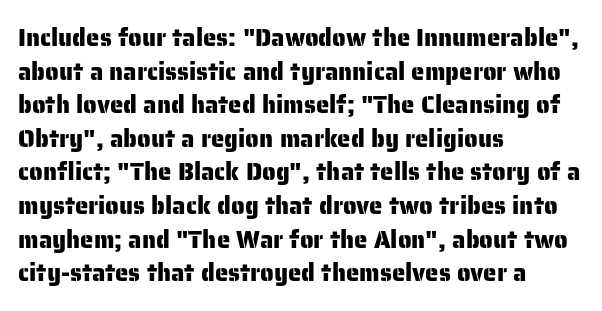
Q: Is the text italic (slanted)? A: No, it is upright.
Q: Is the text underlined? A: No.
Q: How is the paragraph aligned? A: Left-aligned.
Q: Is the spacing between letters normal or unusually wide? A: Normal.
Q: Is the spacing between lines tight, normal or loose? A: Normal.
